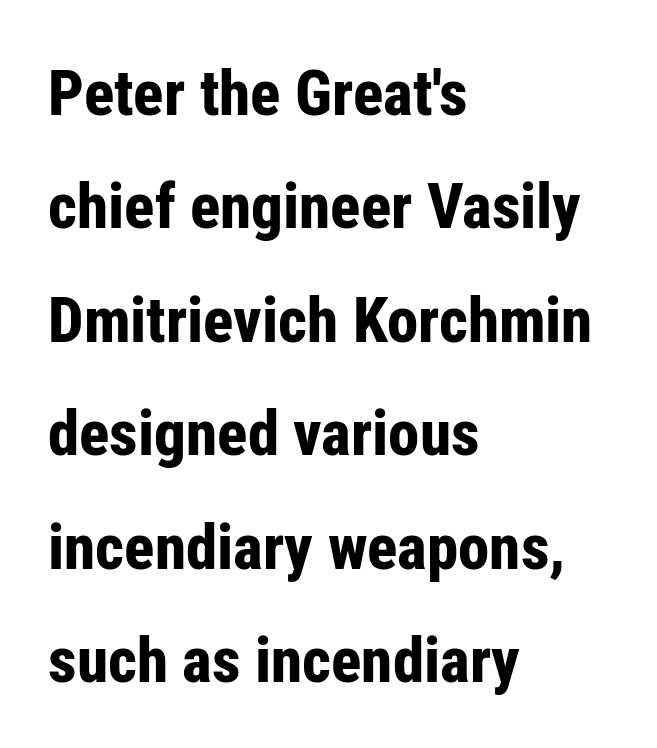
{"serif": "no", "italic": "no", "bold": "yes", "weight": "bold", "width": "condensed", "stroke_contrast": "low", "x_height": "medium", "monospaced": "no", "underline": "no", "align": "left", "line_spacing_ratio": 1.8, "letter_spacing": "normal", "letter_spacing_em": 0.0, "glyph_px": 63}
